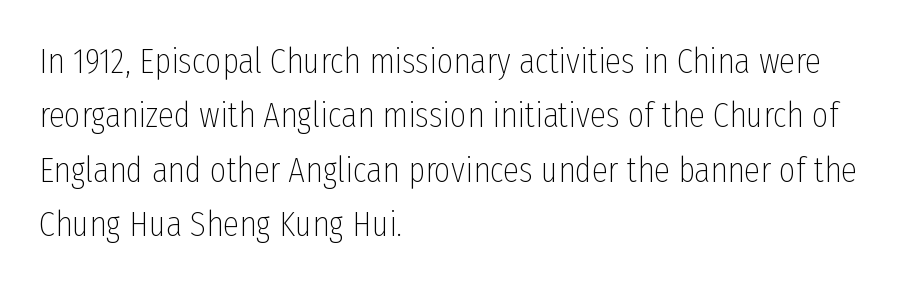
The image shows 36 px thin, condensed sans-serif type, upright; set left-aligned, normal line spacing (1.51x), normal letter spacing, not underlined; low stroke contrast and a medium x-height.
